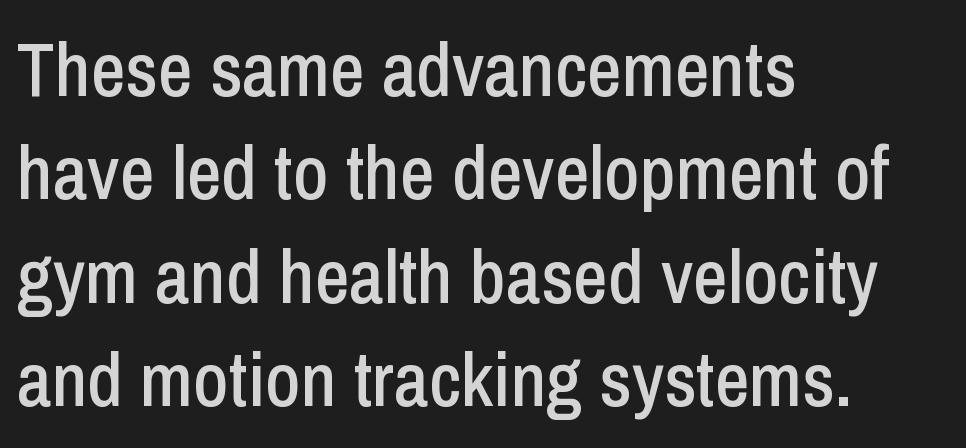
Q: Is the text italic (slanted)? A: No, it is upright.
Q: Is the typeface a serif or a sans-serif typeface? A: Sans-serif.
Q: Is the text underlined? A: No.
Q: How is the paragraph aligned? A: Left-aligned.
Q: Is the spacing between letters normal or unusually wide? A: Normal.
Q: Is the spacing between lines tight, normal or loose? A: Normal.
Q: Width (condensed, normal, or wide)? A: Condensed.
Q: Stroke contrast? A: Low.
Q: x-height? A: Medium.
Q: Monospaced? A: No.
